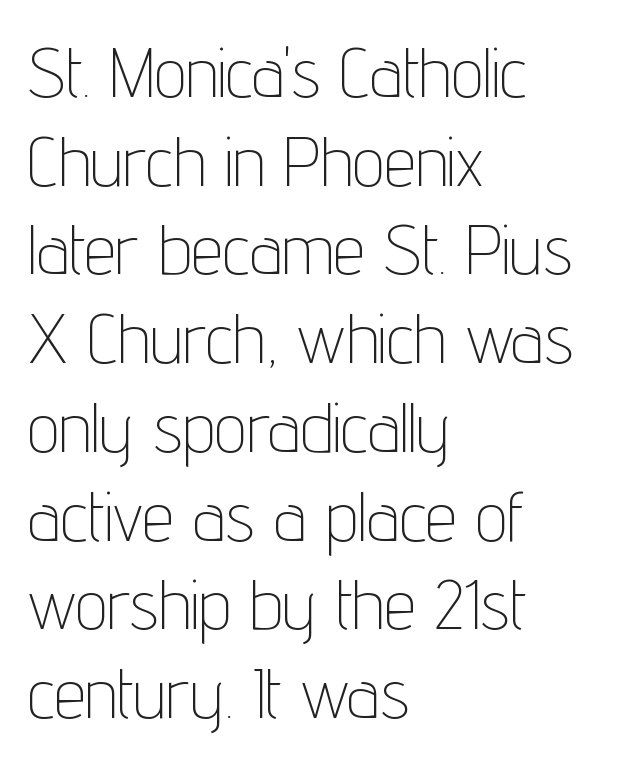
A normal amount of white space separates one row of letters from the next. Looks like regular typesetting: each glyph gets only the width it needs. These glyphs show unthickened strokes, regular width or finer. What stands out about the letter spacing? Nothing — it is the standard amount. The zone under the glyphs is completely vacant.
